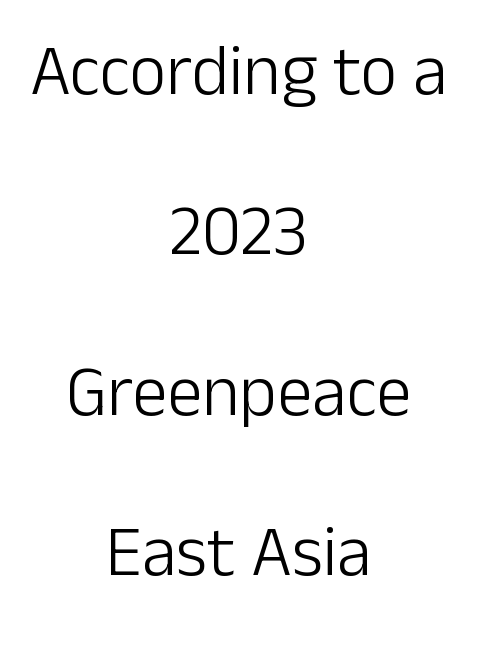
{"serif": "no", "italic": "no", "bold": "no", "weight": "light", "width": "normal", "stroke_contrast": "low", "x_height": "medium", "monospaced": "no", "underline": "no", "align": "center", "line_spacing": "loose", "line_spacing_ratio": 2.26, "letter_spacing": "normal", "letter_spacing_em": 0.0, "glyph_px": 71}
